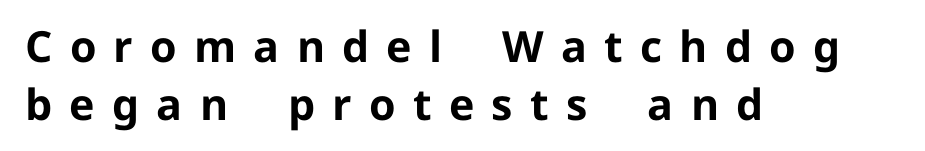
{"serif": "no", "italic": "no", "bold": "yes", "weight": "bold", "width": "normal", "stroke_contrast": "low", "x_height": "medium", "monospaced": "no", "underline": "no", "align": "left", "line_spacing": "normal", "line_spacing_ratio": 1.34, "letter_spacing": "wide", "letter_spacing_em": 0.4, "glyph_px": 43}
